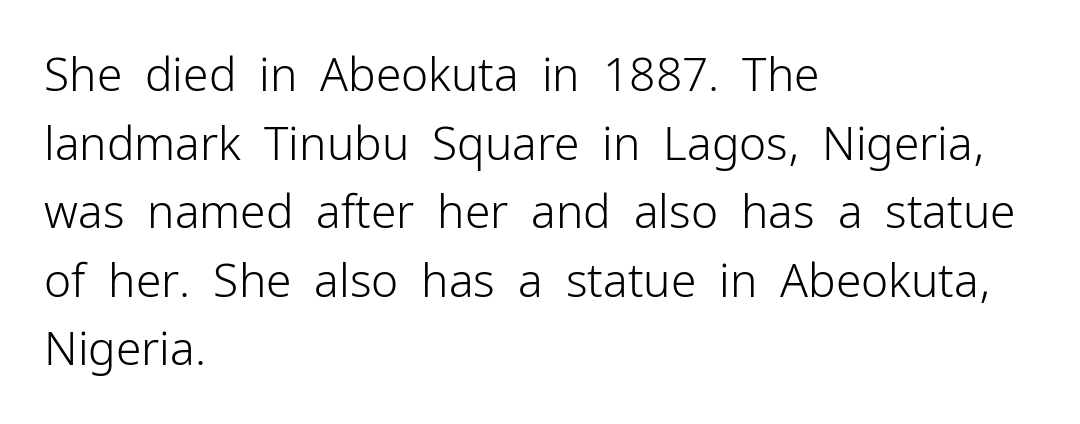
{"serif": "no", "italic": "no", "bold": "no", "weight": "light", "width": "normal", "stroke_contrast": "low", "x_height": "medium", "monospaced": "no", "underline": "no", "align": "left", "line_spacing": "normal", "line_spacing_ratio": 1.49, "letter_spacing": "normal", "letter_spacing_em": 0.0, "glyph_px": 46}
